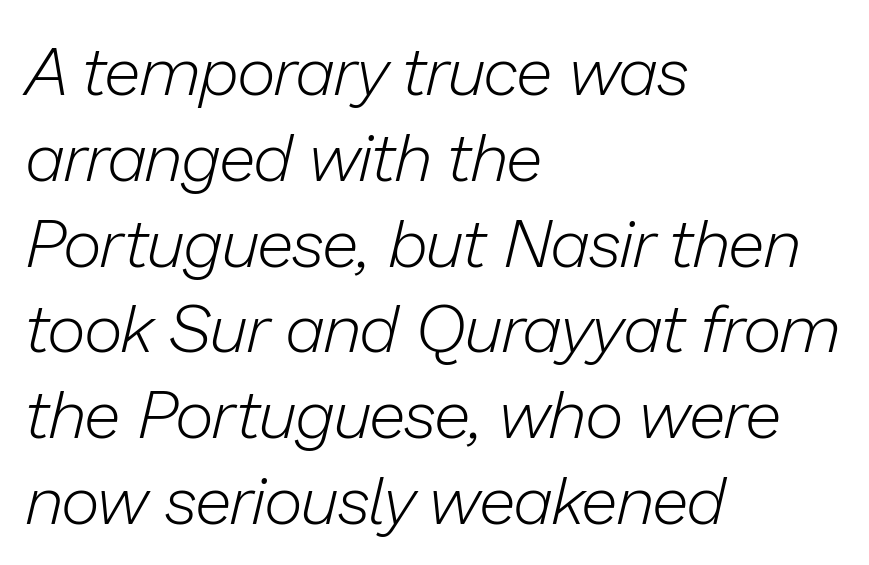
Unmarked baselines from the first word to the last. The font's italic variant was chosen for this text. Note the varied advance widths — an 'i' is clearly narrower than an 'm'. Horizontal alignment here is leftward, the default for most running prose.
